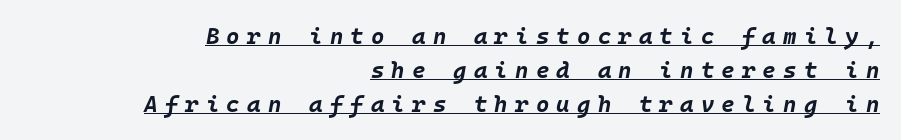
{"italic": "yes", "lean": "right", "slant_degrees": 10, "bold": "yes", "underline": "yes", "align": "right", "line_spacing": "normal", "line_spacing_ratio": 1.47, "letter_spacing": "wide", "letter_spacing_em": 0.31, "glyph_px": 23}
